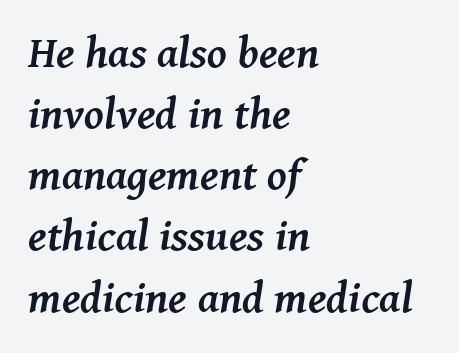
Q: Is the text bold? A: Yes.
Q: Is the text italic (slanted)? A: Yes, it leans right by about 8 degrees.
Q: Is the typeface a serif or a sans-serif typeface? A: Serif.
Q: Is the text underlined? A: No.
Q: How is the paragraph aligned? A: Left-aligned.
Q: Is the spacing between letters normal or unusually wide? A: Normal.
Q: Is the spacing between lines tight, normal or loose? A: Normal.
Q: Width (condensed, normal, or wide)? A: Normal.
Q: Stroke contrast? A: Medium.
Q: x-height? A: Medium.
Q: Monospaced? A: No.
